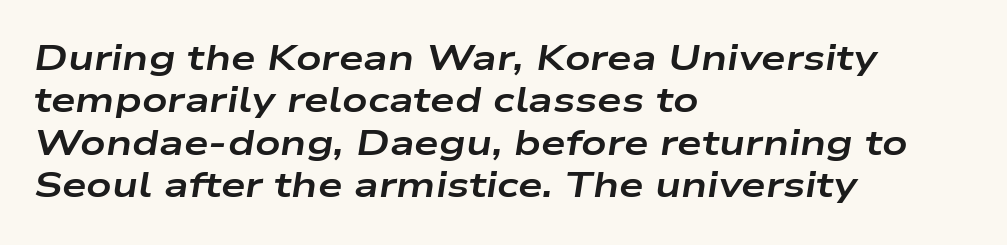
Observe the ordinary spacing: letters are neighbours, not strangers. Words float on clear page, feet unadorned. Emphasis-style slanted type is in use. A classic flush-left, rag-right setting is used for this passage. This is heavy type, rendered in bold.
